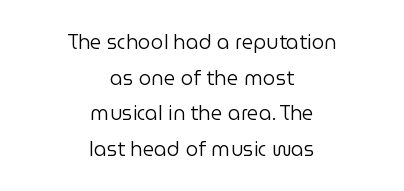
Leftover space on each line is divided equally before and after the words. The font's upright variant was chosen for this text. Unbolded letterforms with no extra heft. Inter-character spacing is left at the font's built-in metrics.
